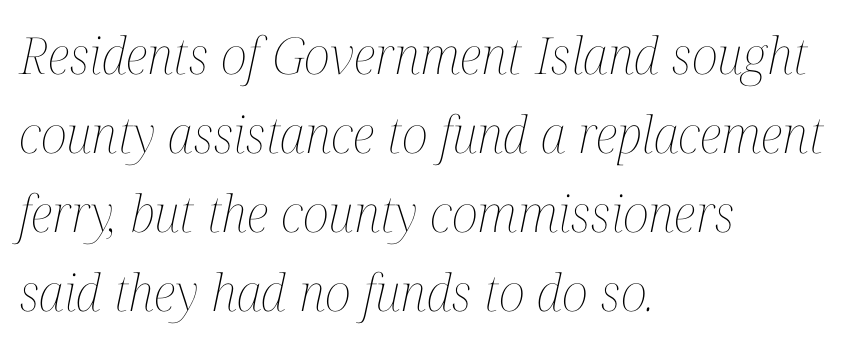
Type without underlining. The face used here has a pronounced slope to its letters. The font sits on the lighter half of the weight spectrum, regular included. In terms of letterspacing, this is plain default setting. Is the block centered? No — it sits flush against the left margin.
